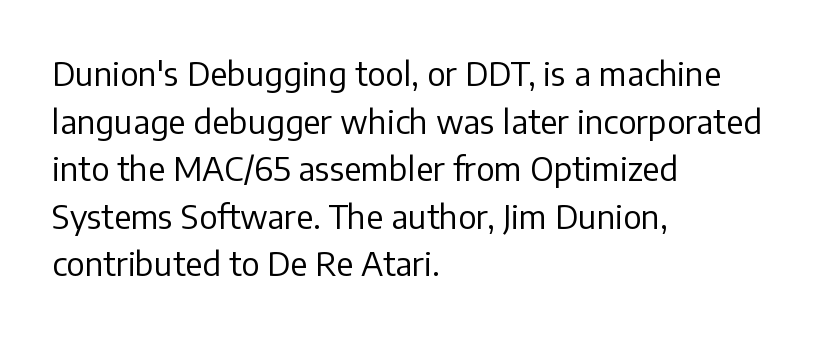
Examine the stroke ends and you'll find no serifs. You could call the tracking neutral — neither tight nor loose. Looks like regular typesetting: each glyph gets only the width it needs. The strokes carry an ordinary text weight at most. The lettering holds an erect, upright posture throughout. In terms of leading, this rendering sits right in the middle.
